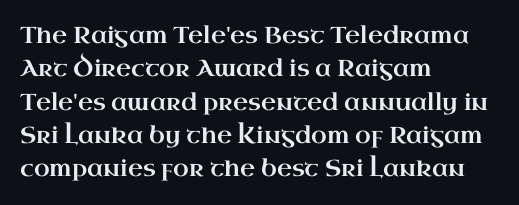
The image shows 23 px text type, upright; set left-aligned, normal line spacing (1.45x), normal letter spacing, not underlined.
